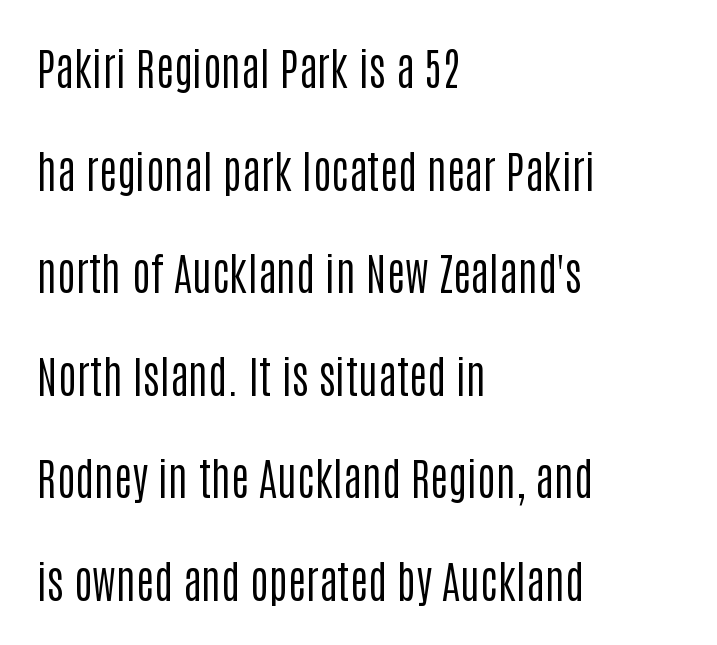
No heavy texture on the line: the type isn't bold. The vertical gap from one line to the next is large. No word sits above an underline. Serif or sans? Sans — the stroke terminals are bare. The ragged edge is on the right, which tells us the setting is flush left.
